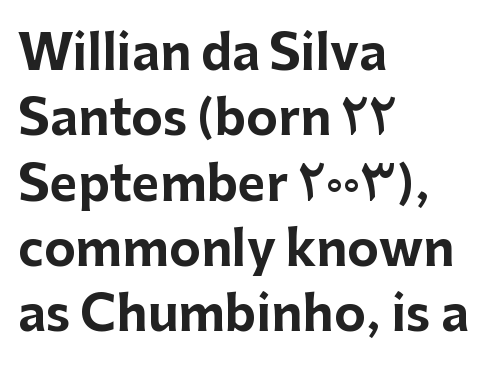
Q: Is the text bold? A: Yes.
Q: Is the text italic (slanted)? A: No, it is upright.
Q: Is the typeface a serif or a sans-serif typeface? A: Sans-serif.
Q: Is the text underlined? A: No.
Q: How is the paragraph aligned? A: Left-aligned.
Q: Is the spacing between letters normal or unusually wide? A: Normal.
Q: Is the spacing between lines tight, normal or loose? A: Normal.
Q: Width (condensed, normal, or wide)? A: Normal.
Q: Stroke contrast? A: Low.
Q: x-height? A: Medium.
Q: Monospaced? A: No.
